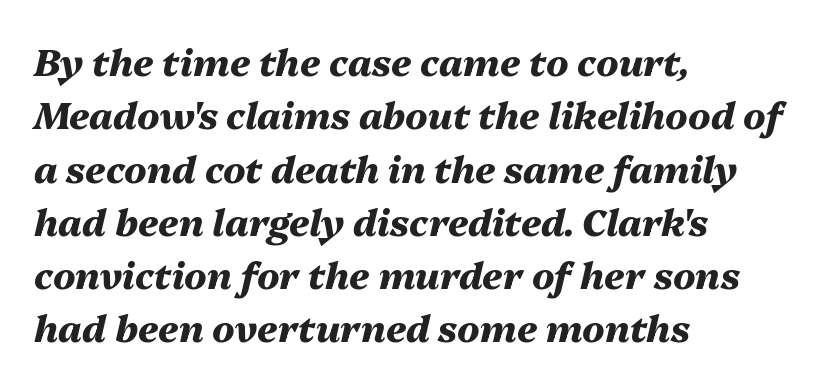
Line beginnings align vertically; line endings do not. Weight check: bold — yes, fully. A typesetter would mark this as italic. Spacing verdict: proportional, widths tailored to each character. Each row of text sits above clean, open space.
